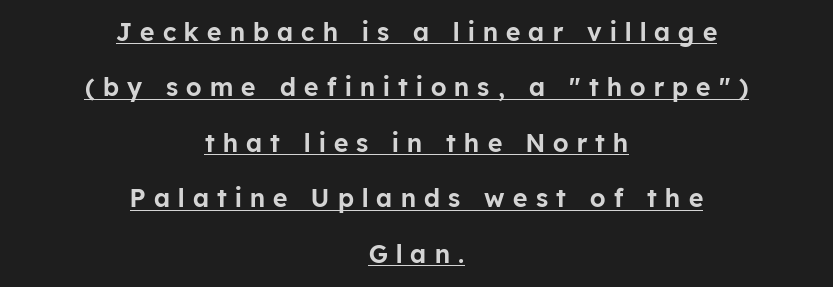
Words appear elongated and porous because spacing is wide. Typeset on center — no edge is straight. Honestly, the underline is the first thing you notice here. The lines are spread far apart with generous leading. The lettering stays uniformly vertical, giving the passage a roman look.
